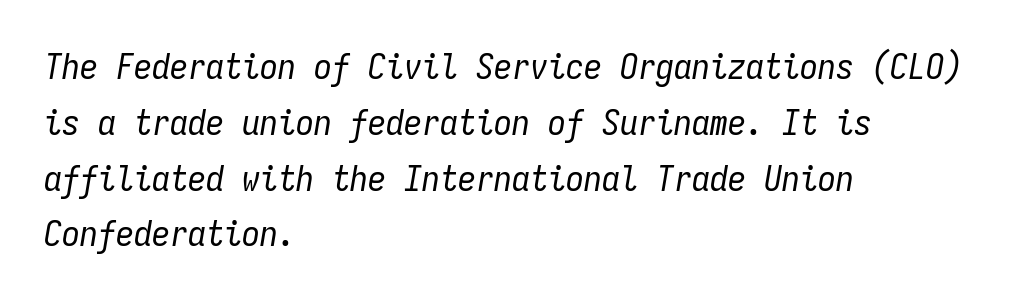
The image shows 36 px regular-weight, condensed type, italic (leaning right), monospaced; set left-aligned, normal line spacing (1.55x), normal letter spacing, not underlined; low stroke contrast and a medium x-height.
